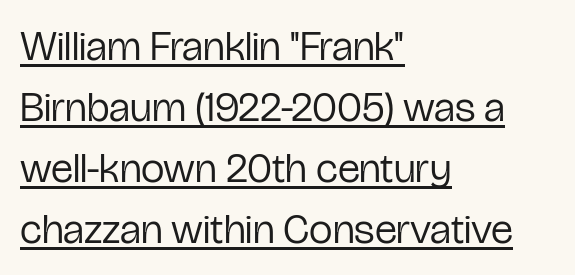
Q: Is the text bold? A: No.
Q: Is the text italic (slanted)? A: No, it is upright.
Q: Is the typeface a serif or a sans-serif typeface? A: Sans-serif.
Q: Is the text underlined? A: Yes.
Q: How is the paragraph aligned? A: Left-aligned.
Q: Is the spacing between letters normal or unusually wide? A: Normal.
Q: Is the spacing between lines tight, normal or loose? A: Normal.
Q: Width (condensed, normal, or wide)? A: Condensed.
Q: Stroke contrast? A: Low.
Q: x-height? A: Medium.
Q: Monospaced? A: No.
